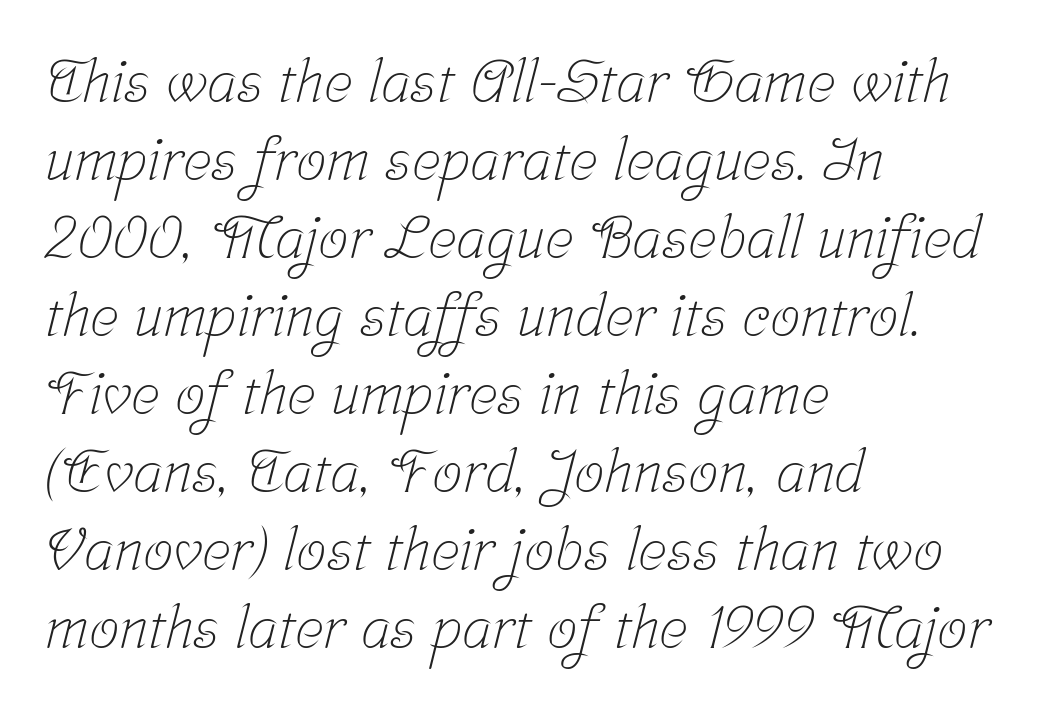
{"serif": "yes", "bold": "no", "weight": "light", "width": "condensed", "stroke_contrast": "low", "x_height": "medium", "monospaced": "no", "underline": "no", "align": "left", "line_spacing": "normal", "line_spacing_ratio": 1.3, "letter_spacing": "normal", "letter_spacing_em": 0.0, "glyph_px": 60}
